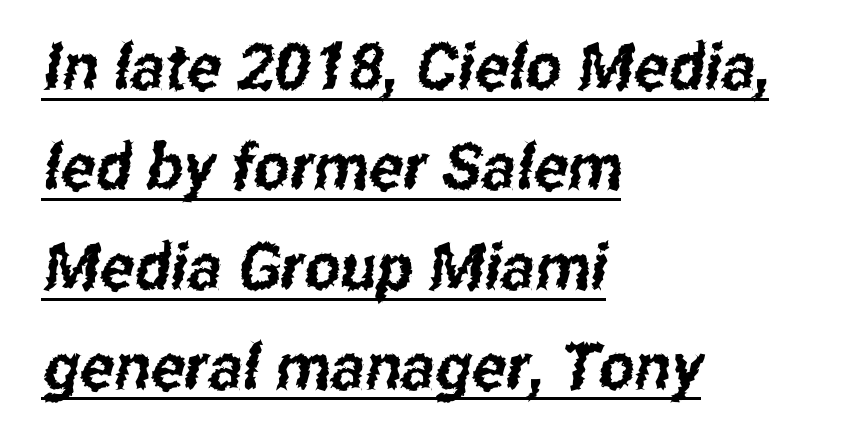
Q: Is the typeface a serif or a sans-serif typeface? A: Sans-serif.
Q: Is the text underlined? A: Yes.
Q: How is the paragraph aligned? A: Left-aligned.
Q: Is the spacing between letters normal or unusually wide? A: Normal.
Q: Is the spacing between lines tight, normal or loose? A: Normal.
Q: Width (condensed, normal, or wide)? A: Condensed.
Q: Stroke contrast? A: Low.
Q: x-height? A: Medium.
Q: Monospaced? A: No.
